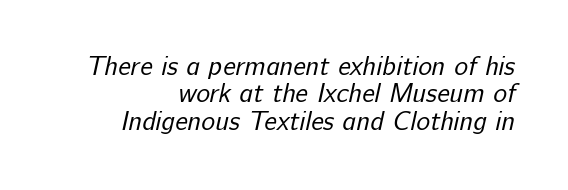
Q: Is the text bold? A: No.
Q: Is the text underlined? A: No.
Q: How is the paragraph aligned? A: Right-aligned.
Q: Is the spacing between letters normal or unusually wide? A: Normal.
Q: Is the spacing between lines tight, normal or loose? A: Tight.
